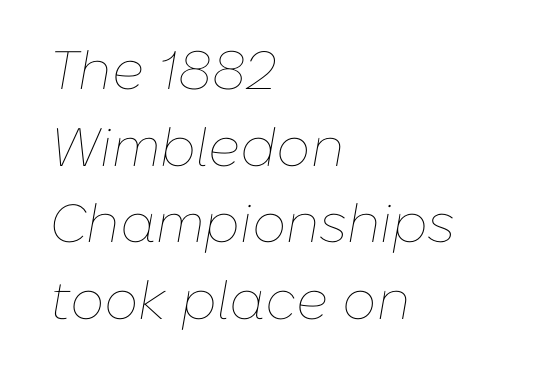
The image shows 54 px thin type, italic (leaning right); set left-aligned, normal line spacing (1.42x), normal letter spacing, not underlined; low stroke contrast and a medium x-height.
